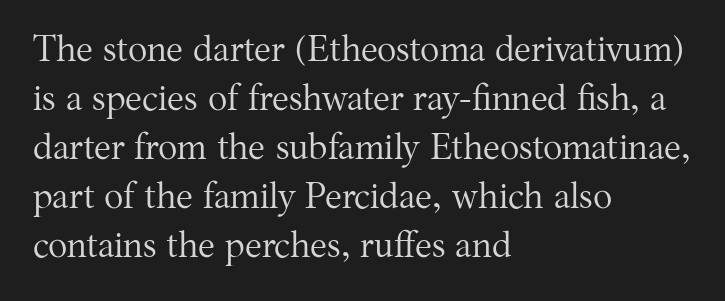
Looks like regular typesetting: each glyph gets only the width it needs. What's the leading like? Ordinary, nothing unusual. Check under the words: just untouched page. Upright lettering throughout. On a weight scale, this lands at 450 or below.
